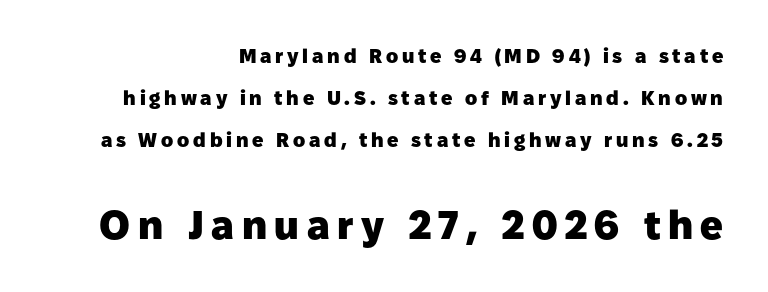
The passage shown is not underscored anywhere. One-word summary of the alignment: right. The letters advance in unequal steps, a hallmark of proportional type. The vertical gap from one line to the next is large. The letters stand straight up with perfectly vertical stems. The rendering enlarges the type as you move from the upper chunk to the lower.
